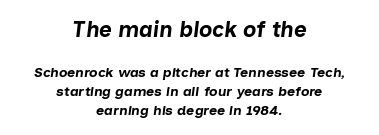
Rule under the text: the space is simply empty. Reading top to bottom, the characters get smaller at the block break. A centered setting, common on invitations and titles, is used for this passage. The tracking reads as untouched default to a designer's eye. As a designer I'd log this as weight 700, bold.
